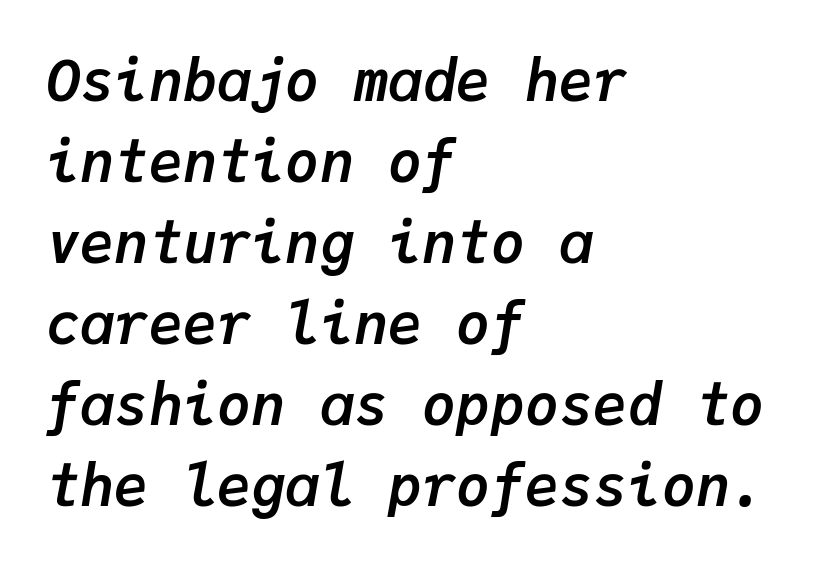
Q: Is the text bold? A: Yes.
Q: Is the text italic (slanted)? A: Yes, it leans right by about 9 degrees.
Q: Is the text underlined? A: No.
Q: How is the paragraph aligned? A: Left-aligned.
Q: Is the spacing between letters normal or unusually wide? A: Normal.
Q: Is the spacing between lines tight, normal or loose? A: Normal.
Q: Width (condensed, normal, or wide)? A: Normal.
Q: Stroke contrast? A: Low.
Q: x-height? A: Medium.
Q: Monospaced? A: Yes.
